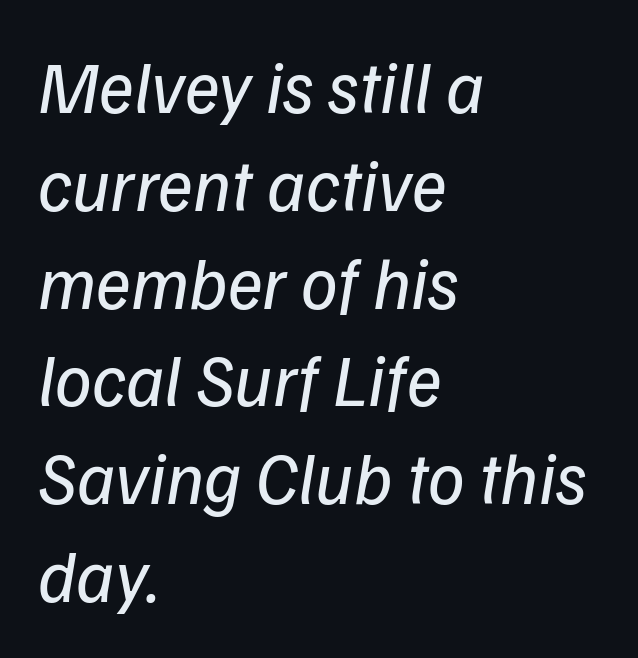
These lines are rendered in a variable-pitch font. Here the glyphs are tracked normally, forming tight word shapes. Beneath every word, the page is bare. Line spacing here is normal. In terms of posture, this sample is oblique. The compositor pushed each line to the left boundary.
